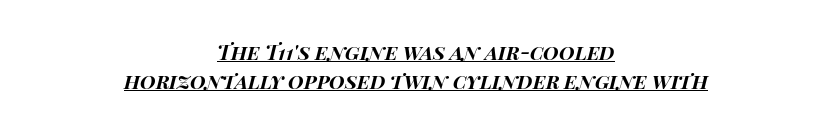
Q: Is the text bold? A: Yes.
Q: Is the text italic (slanted)? A: Yes, it leans right by about 14 degrees.
Q: Is the text underlined? A: Yes.
Q: How is the paragraph aligned? A: Centered.
Q: Is the spacing between letters normal or unusually wide? A: Normal.
Q: Is the spacing between lines tight, normal or loose? A: Normal.
